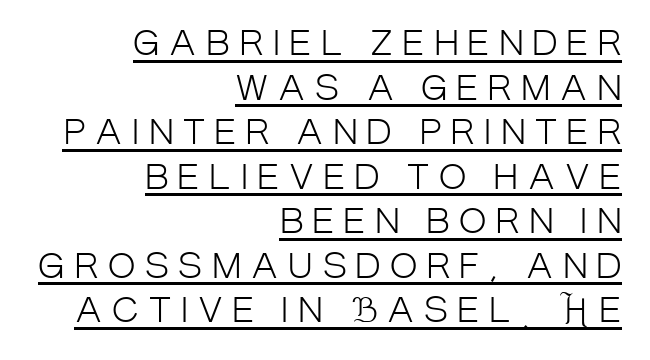
The image shows 33 px light, condensed sans-serif type, upright; set right-aligned, normal line spacing (1.35x), unusually wide letter spacing (+0.3 em), underlined; low stroke contrast and a large x-height.
